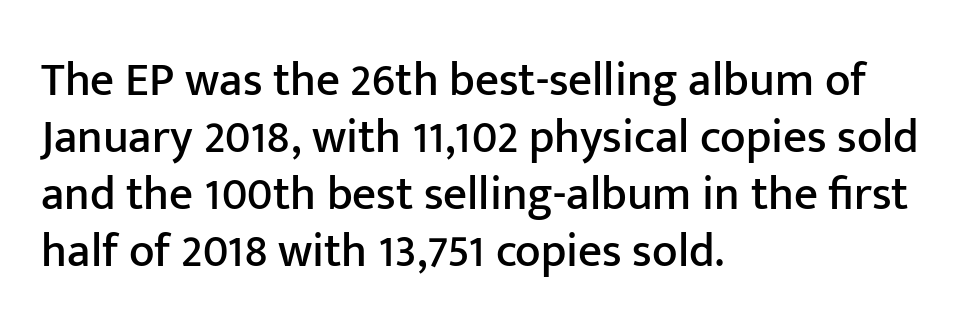
The image shows 47 px sans-serif type, upright; set left-aligned, line spacing 1.21x, normal letter spacing, not underlined; low stroke contrast and a medium x-height.
